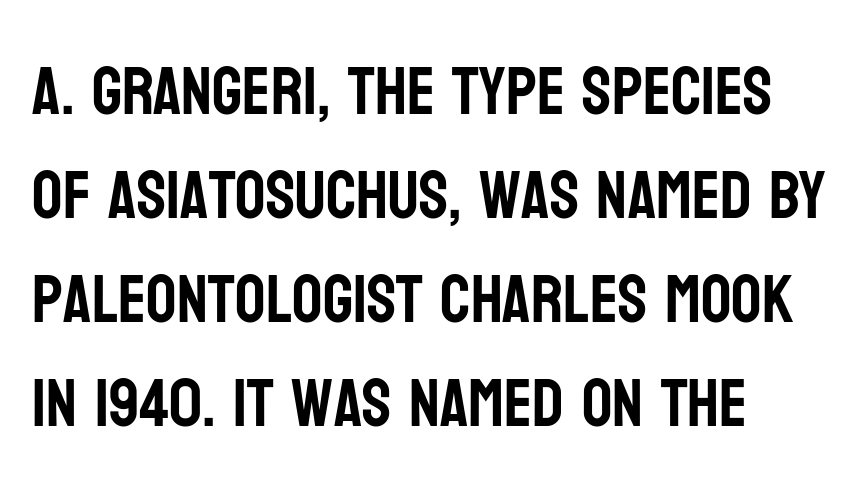
Q: Is the text italic (slanted)? A: No, it is upright.
Q: Is the typeface a serif or a sans-serif typeface? A: Sans-serif.
Q: Is the text underlined? A: No.
Q: How is the paragraph aligned? A: Left-aligned.
Q: Is the spacing between letters normal or unusually wide? A: Normal.
Q: Is the spacing between lines tight, normal or loose? A: Normal.
Q: Width (condensed, normal, or wide)? A: Condensed.
Q: Stroke contrast? A: Low.
Q: x-height? A: Large.
Q: Monospaced? A: No.
